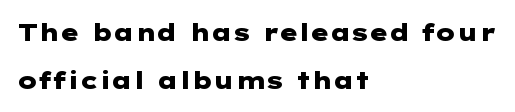
{"italic": "no", "bold": "yes", "underline": "no", "align": "left", "line_spacing": "loose", "line_spacing_ratio": 1.99, "letter_spacing": "normal", "letter_spacing_em": 0.0, "glyph_px": 24}
